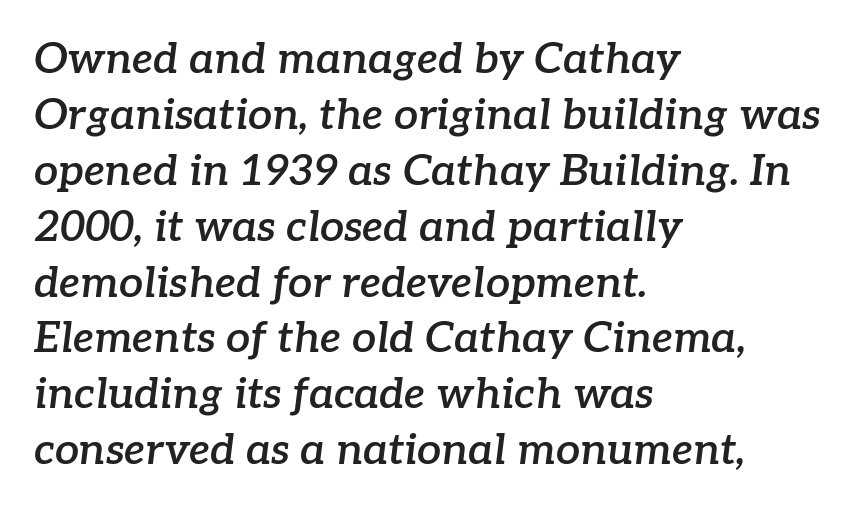
The image shows 43 px semibold serif type, italic (leaning right); set left-aligned, normal line spacing (1.3x), normal letter spacing, not underlined; low stroke contrast and a medium x-height.
